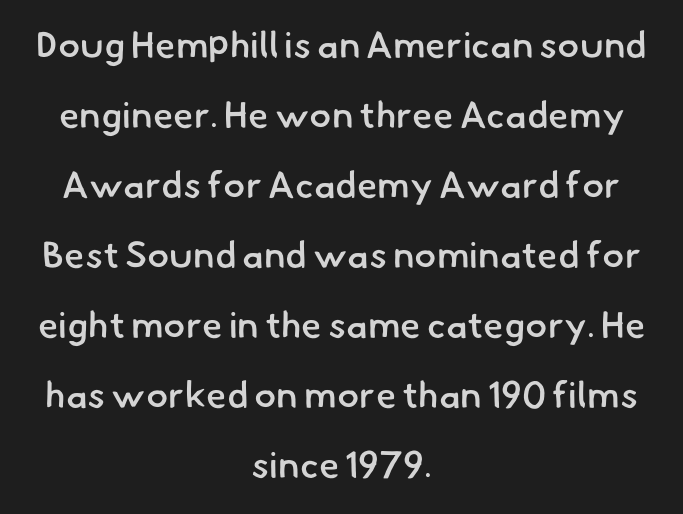
The image shows 37 px semibold sans-serif type; set centered, line spacing 1.89x, normal letter spacing, not underlined; low stroke contrast and a small x-height.
